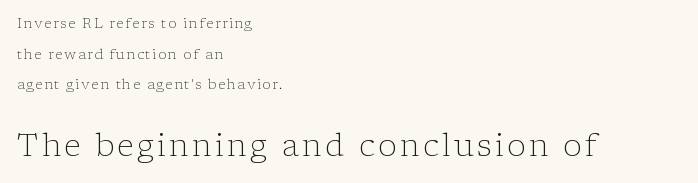
Q: Is the text bold? A: No.
Q: Is the text italic (slanted)? A: No, it is upright.
Q: Is the typeface a serif or a sans-serif typeface? A: Serif.
Q: Is the text underlined? A: No.
Q: How is the paragraph aligned? A: Left-aligned.
Q: Is the spacing between lines tight, normal or loose? A: Loose.
Q: Which block of text is set in a larger size, the first (top) or the second (bottom)? A: The second (bottom) one.
Q: Width (condensed, normal, or wide)? A: Normal.
Q: Stroke contrast? A: Low.
Q: x-height? A: Medium.
Q: Monospaced? A: No.
